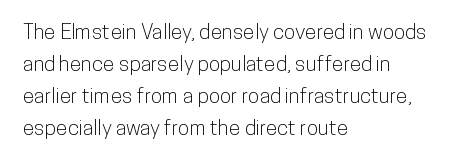
{"italic": "no", "underline": "no", "align": "left", "line_spacing": "normal", "line_spacing_ratio": 1.53, "letter_spacing": "normal", "letter_spacing_em": 0.0, "glyph_px": 21}
